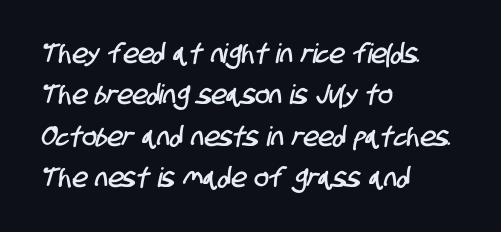
Any mark beneath the type? The region is blank. The space between consecutive lines is moderate. Short and long lines alike share a common starting point at left. This sample uses plain, unmodified letter spacing.
